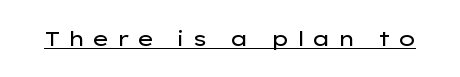
The image shows 21 px text type, upright; set unusually wide letter spacing (+0.31 em), underlined.
